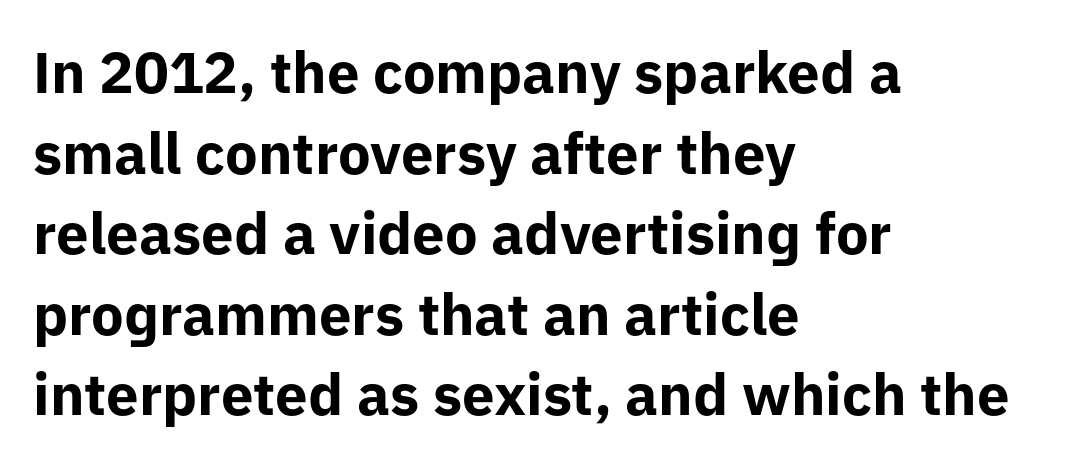
The image shows 58 px bold sans-serif type, upright; set left-aligned, normal line spacing (1.39x), normal letter spacing, not underlined; low stroke contrast and a medium x-height.
